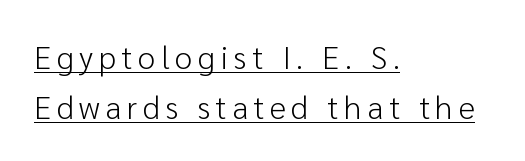
The image shows 32 px light sans-serif type, upright; set left-aligned, normal line spacing (1.56x), underlined; low stroke contrast and a medium x-height.
